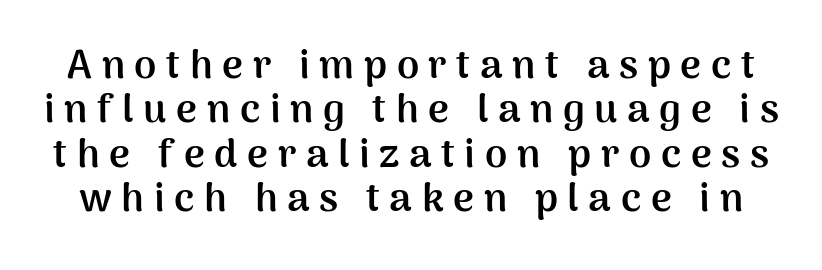
The image shows 40 px semibold sans-serif type, upright; set tight line spacing (1.11x), unusually wide letter spacing (+0.24 em), not underlined; medium stroke contrast and a medium x-height.
